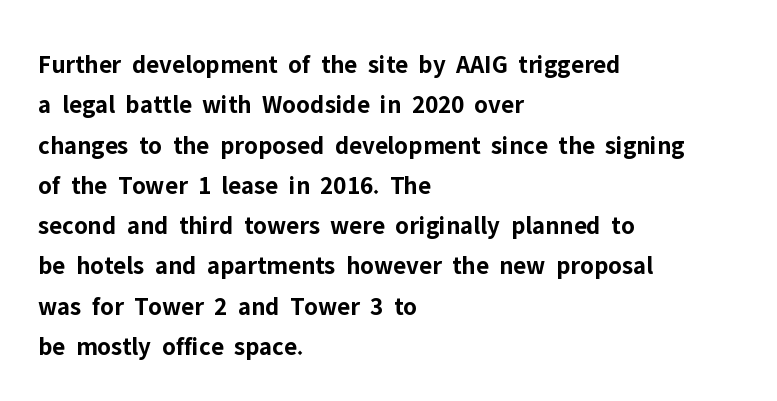
A classic flush-left, rag-right setting is used for this passage. Rows of type keep a routine distance in the vertical direction. Descenders are the only things crossing below the line. The strokes are fattened all the way to bold. Tracking value appears to be zero — textbook default spacing.
